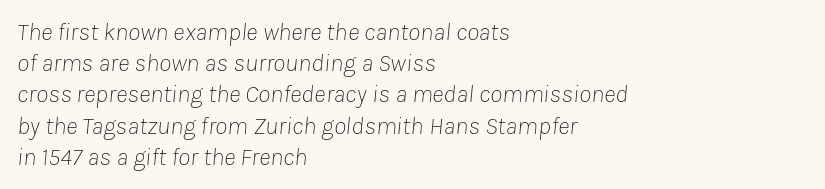
The image shows 25 px text type, italic (leaning right); set left-aligned, normal line spacing (1.25x), normal letter spacing, not underlined.
